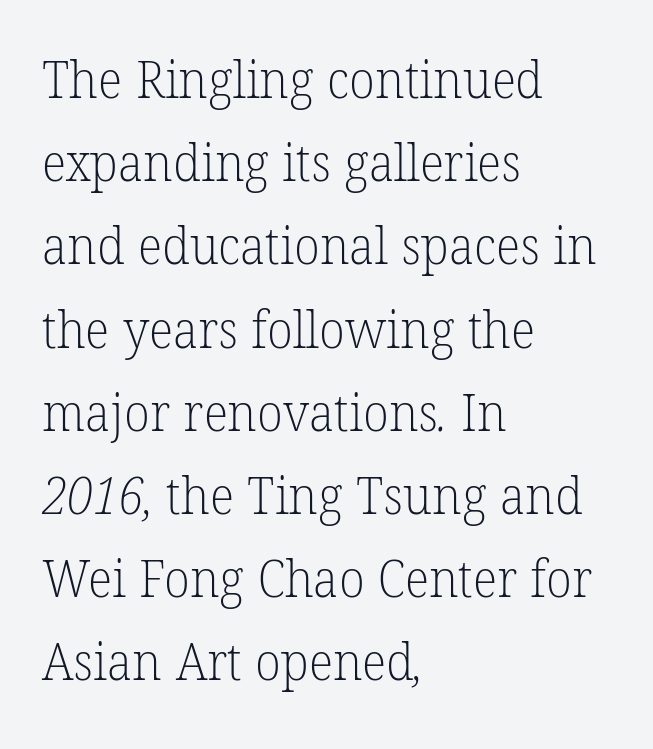
The image shows 52 px light serif type; set left-aligned, normal line spacing (1.6x), normal letter spacing, not underlined; low stroke contrast and a medium x-height.
